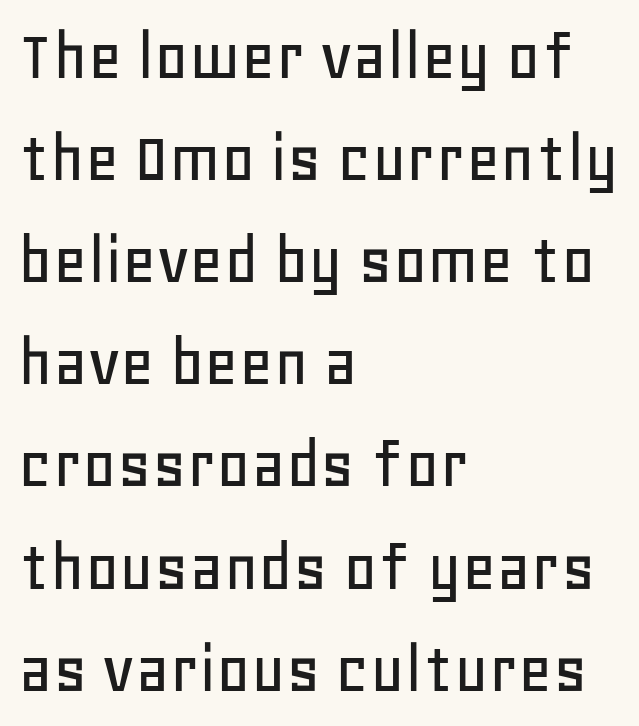
These lines keep a tight, regular rhythm from letter to letter. Proportional: the letters do not fall into vertical columns. In terms of posture, this sample is upright. Each line starts at the same left margin while the right side varies. The passage shown is not underscored anywhere. The line-height multiplier appears to be the usual default.
